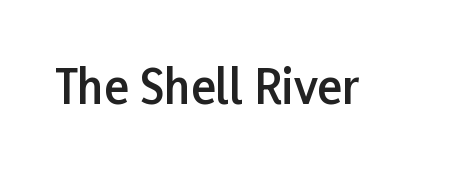
{"serif": "no", "italic": "no", "bold": "semi", "weight": "semibold", "width": "normal", "stroke_contrast": "low", "x_height": "medium", "monospaced": "no", "underline": "no", "letter_spacing": "normal", "letter_spacing_em": 0.0, "glyph_px": 46}
